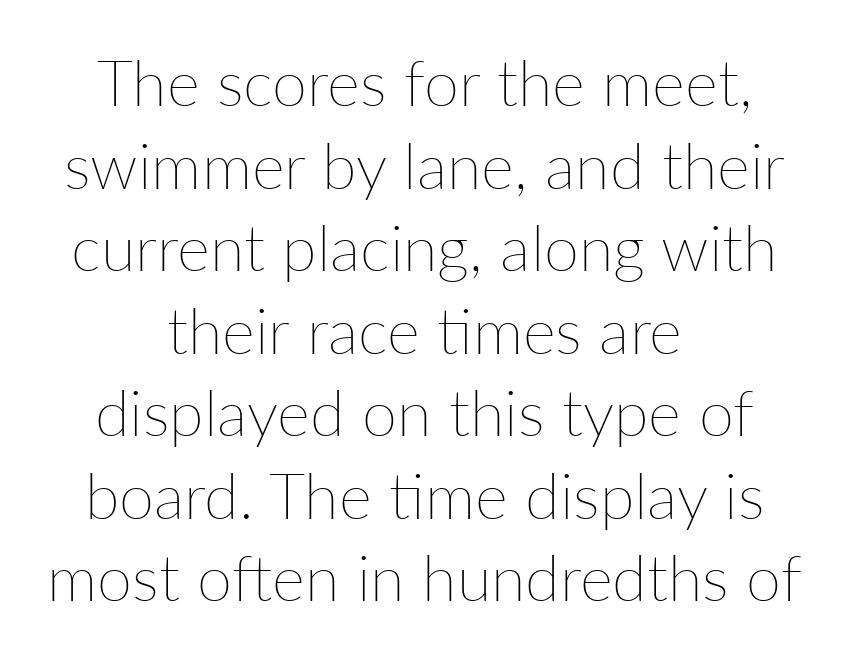
The image shows 63 px thin type, upright; set centered, normal line spacing (1.31x), normal letter spacing, not underlined; low stroke contrast and a medium x-height.
